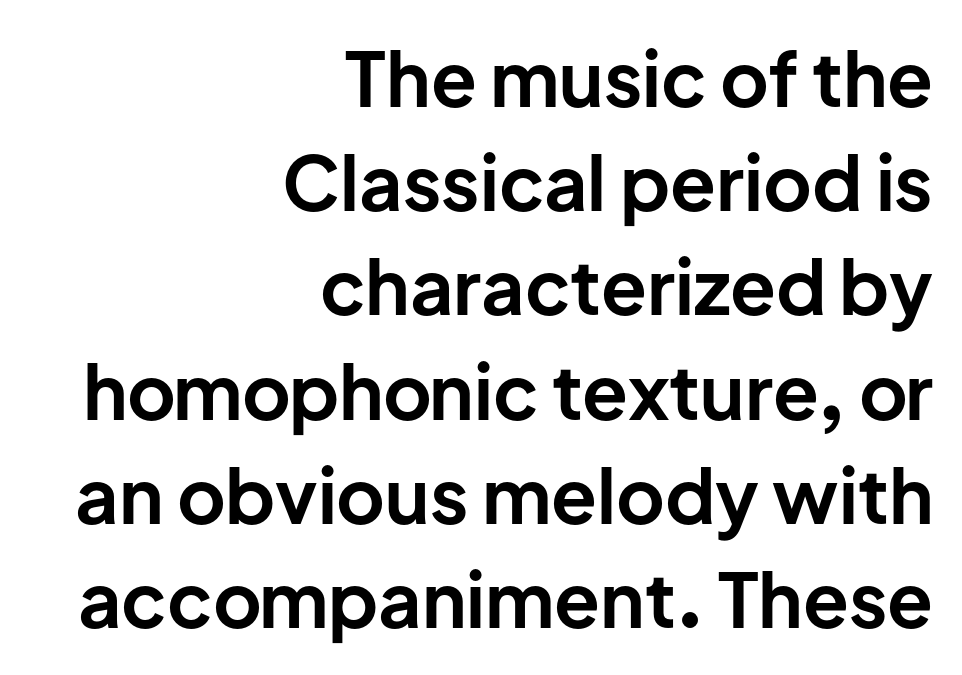
Proportional: the letters do not fall into vertical columns. You can tell it's not italic because the verticals are truly vertical. The face used here is a sans, in the tradition of grotesques and geometrics. The face used here has the dense, thick strokes of a bold. The type is set solid horizontally, with unmodified tracking.
